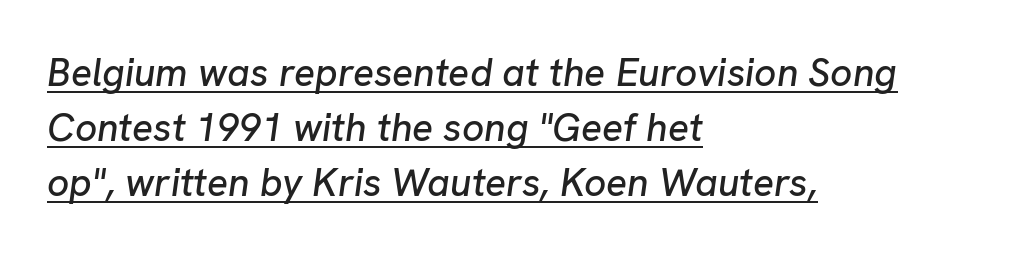
Do the characters align in a grid? No, the font is proportional. Rows of type keep a routine distance in the vertical direction. You could call the tracking neutral — neither tight nor loose. Emphasis is given by a line drawn under the lettering. Horizontal alignment here is leftward, the default for most running prose. The typography opts for an oblique posture over an upright one.
